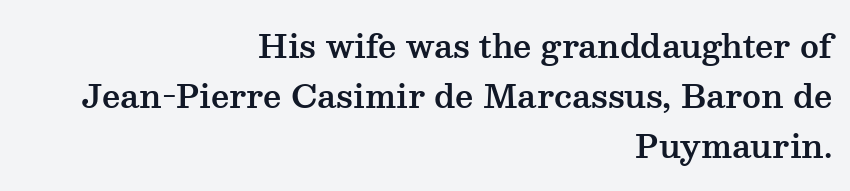
A typesetter would label this face a serif. Leftover space on each line is placed entirely before the opening word. The line texture is even and compact thanks to regular tracking. Quick note: not italic, upright. Horizontal bands of white between lines are of average thickness.
